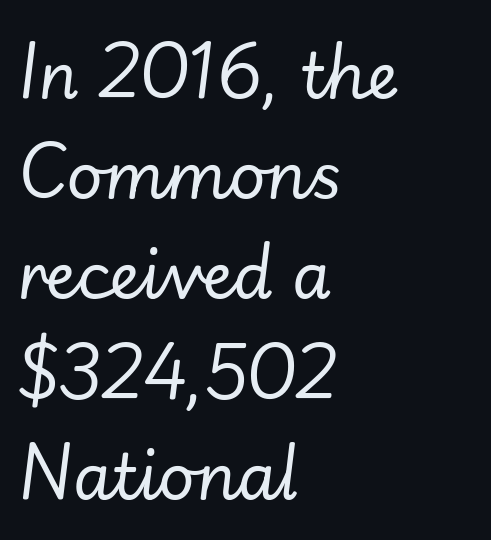
The image shows 63 px regular-weight type, italic (leaning right); set left-aligned, normal line spacing (1.59x), normal letter spacing, not underlined; low stroke contrast and a small x-height.
